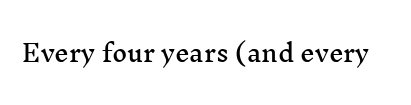
Each word holds together tightly as a unit, with standard inter-letter gaps. Posture: upright roman. The specimen omits any rule beneath the text block's lines.
